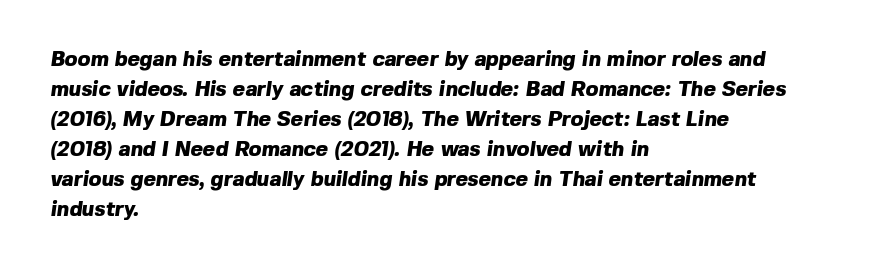
The image shows 21 px bold type; set left-aligned, normal line spacing (1.43x), normal letter spacing, not underlined.
